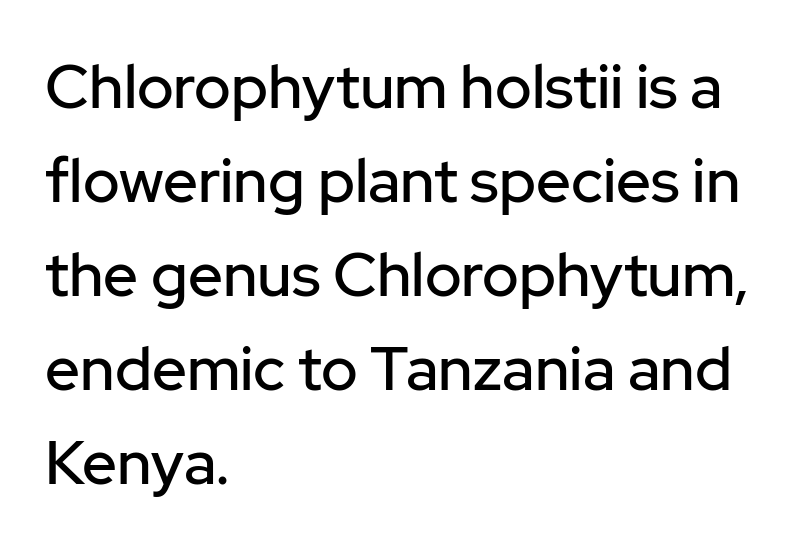
Q: Is the text italic (slanted)? A: No, it is upright.
Q: Is the typeface a serif or a sans-serif typeface? A: Sans-serif.
Q: Is the text underlined? A: No.
Q: How is the paragraph aligned? A: Left-aligned.
Q: Is the spacing between letters normal or unusually wide? A: Normal.
Q: Is the spacing between lines tight, normal or loose? A: Normal.
Q: Width (condensed, normal, or wide)? A: Normal.
Q: Stroke contrast? A: Low.
Q: x-height? A: Medium.
Q: Monospaced? A: No.
